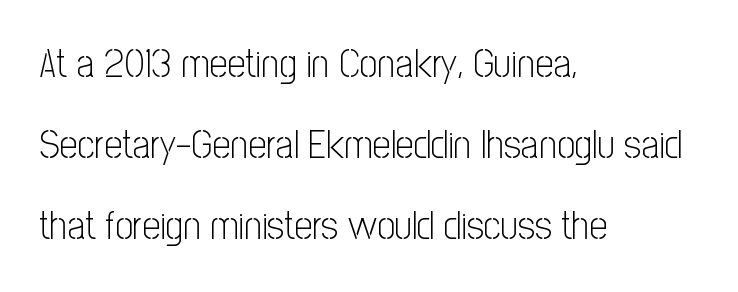
This rendering uses left alignment, leaving the right contour irregular. The designer went with a sans here, leaving each stem footless. This block would shrink considerably if given ordinary leading; it's expanded now. The strokes are not fattened; the text isn't bold. Varying glyph widths throughout — classic text-font behaviour. Posture: vertical.
